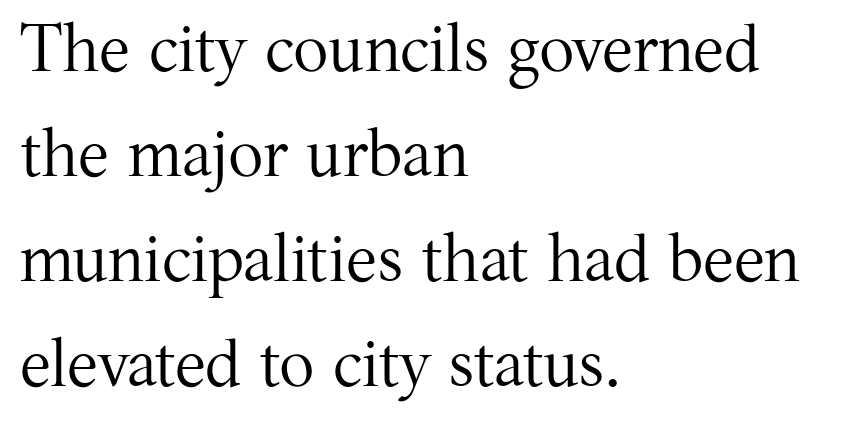
The image shows 66 px regular-weight serif type, upright; set left-aligned, normal line spacing (1.59x), normal letter spacing, not underlined; medium stroke contrast and a medium x-height.
